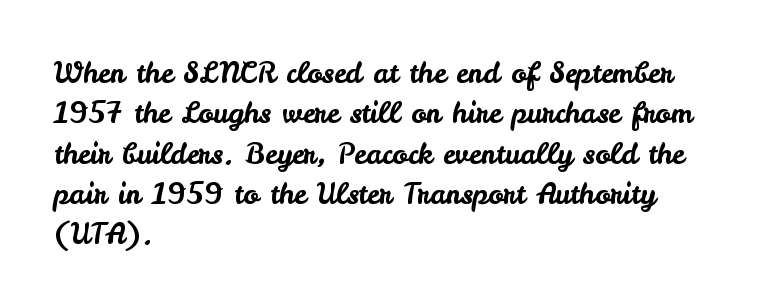
Standard letterfit; no display-style spreading of the glyphs. Does the leading feel generous? No, just average. This is sans-serif lettering, the kind often seen on screens and signage. Think of a printed novel: that variable character pitch is what you see here. Underlining? Definitely not there.
